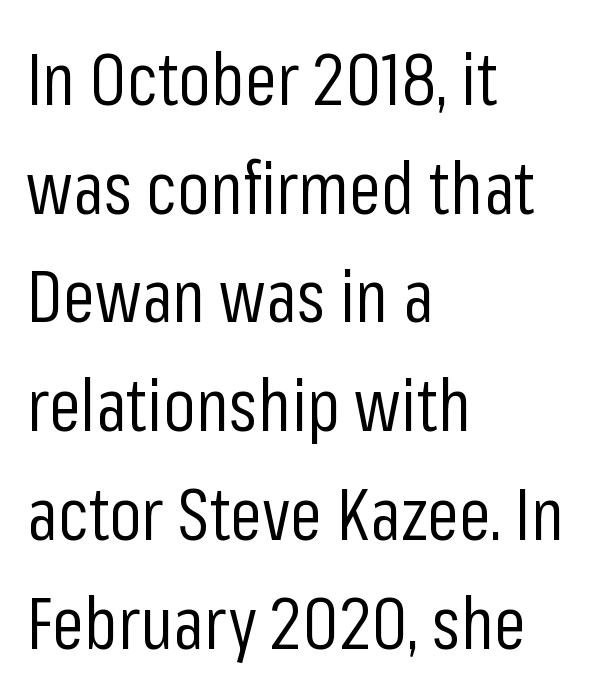
Here the designer chose a conventional face with non-uniform glyph widths. The lines are quadded left. Each new line begins a customary step beneath the previous one. Every stem runs plumb, perpendicular to the baseline. Is the letter spacing exaggerated? No — it looks like the ordinary default.
